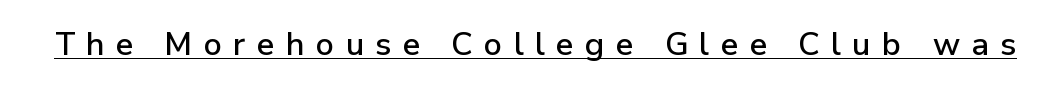
Q: Is the text italic (slanted)? A: No, it is upright.
Q: Is the typeface a serif or a sans-serif typeface? A: Sans-serif.
Q: Is the text underlined? A: Yes.
Q: Is the spacing between letters normal or unusually wide? A: Unusually wide.
Q: Width (condensed, normal, or wide)? A: Normal.
Q: Stroke contrast? A: Low.
Q: x-height? A: Medium.
Q: Monospaced? A: No.
